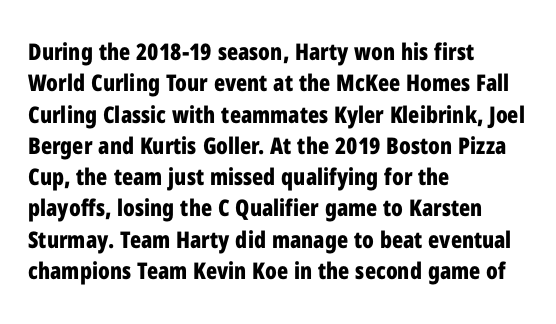
If you drew a line through each stem, it would be perfectly vertical. The face used here has the dense, thick strokes of a bold. All the whitespace from short lines collects on the right. Observe the ordinary spacing: letters are neighbours, not strangers. Rule under the text: the space is simply empty.
